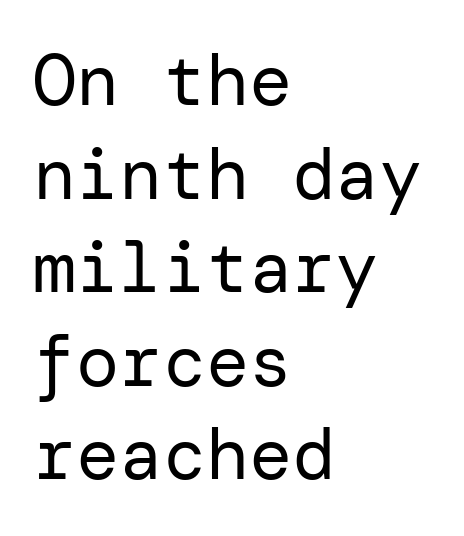
{"serif": "no", "italic": "no", "bold": "no", "weight": "regular", "width": "normal", "stroke_contrast": "low", "x_height": "medium", "underline": "no", "align": "left", "line_spacing": "normal", "line_spacing_ratio": 1.3, "letter_spacing": "normal", "letter_spacing_em": 0.0, "glyph_px": 72}
